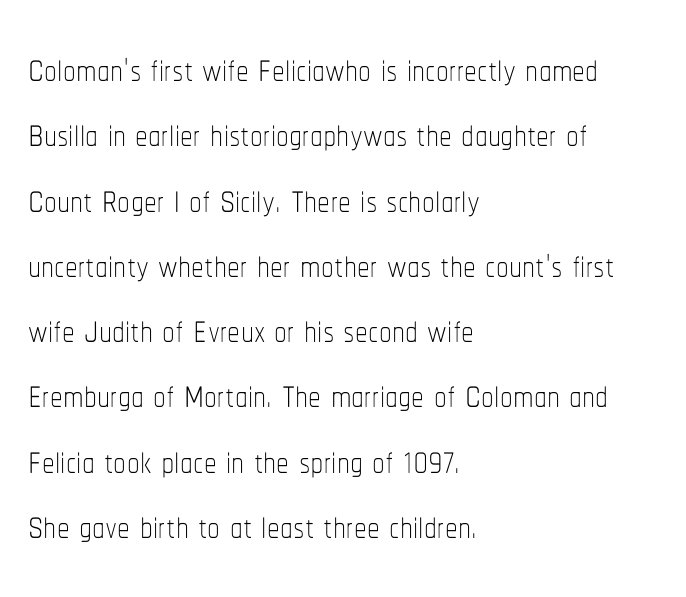
The image shows 51 px thin, condensed type, upright; set left-aligned, normal line spacing (1.28x), normal letter spacing, not underlined; low stroke contrast and a medium x-height.
